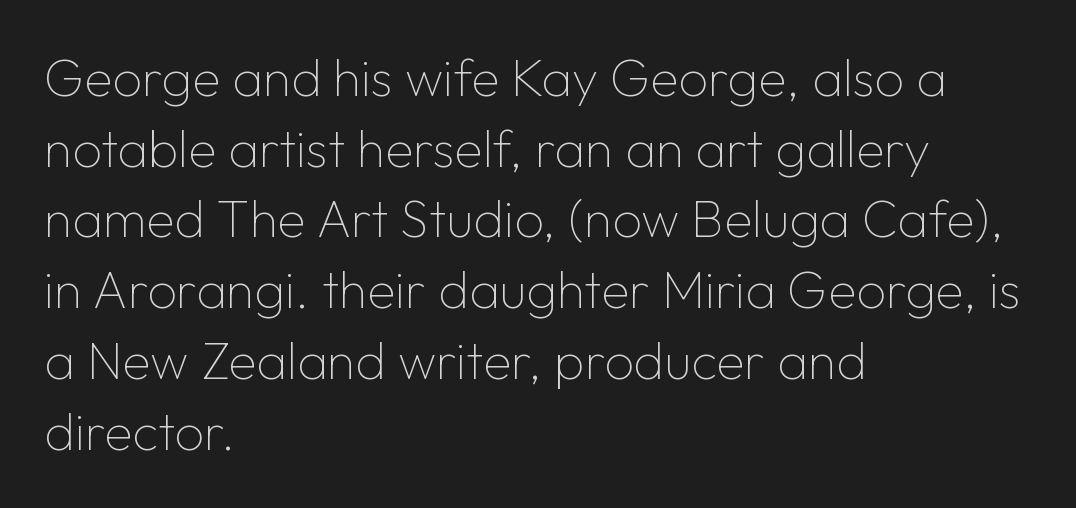
{"serif": "no", "italic": "no", "bold": "no", "weight": "thin", "width": "normal", "stroke_contrast": "low", "x_height": "medium", "monospaced": "no", "underline": "no", "align": "left", "line_spacing": "normal", "line_spacing_ratio": 1.36, "letter_spacing": "normal", "letter_spacing_em": 0.0, "glyph_px": 52}
